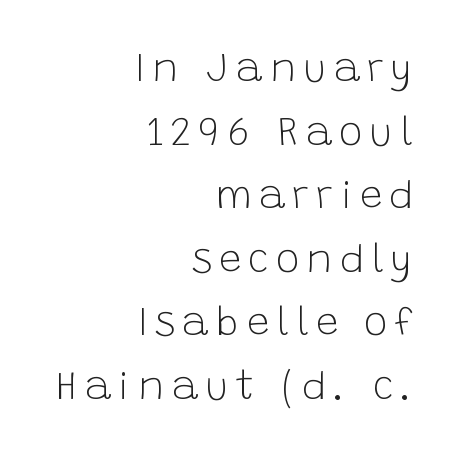
Q: Is the text bold? A: No.
Q: Is the text italic (slanted)? A: No, it is upright.
Q: Is the typeface a serif or a sans-serif typeface? A: Sans-serif.
Q: Is the text underlined? A: No.
Q: How is the paragraph aligned? A: Right-aligned.
Q: Is the spacing between lines tight, normal or loose? A: Normal.
Q: Width (condensed, normal, or wide)? A: Normal.
Q: Stroke contrast? A: Low.
Q: x-height? A: Large.
Q: Monospaced? A: No.
